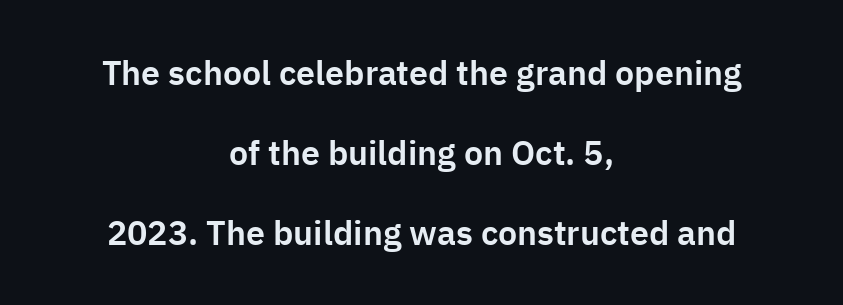
The image shows 34 px sans-serif type, upright; set centered, loose line spacing (2.35x), normal letter spacing, not underlined; low stroke contrast and a medium x-height.
